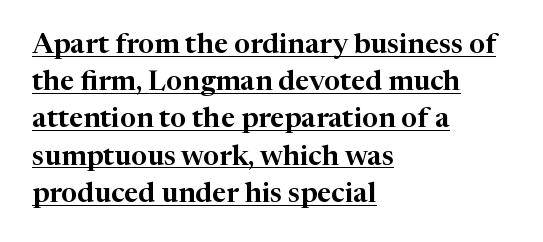
The image shows 28 px serif type, upright; set left-aligned, normal line spacing (1.33x), normal letter spacing, underlined; high stroke contrast and a medium x-height.
